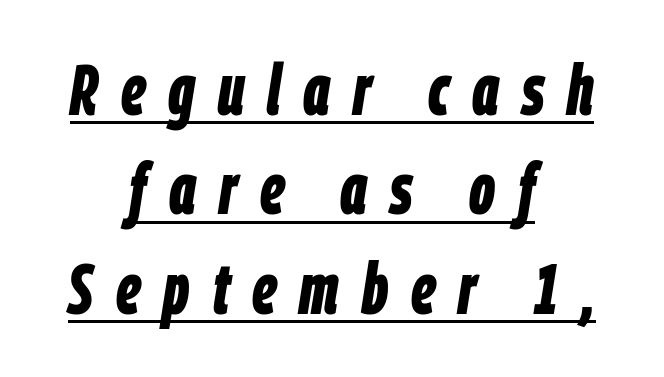
{"italic": "yes", "lean": "right", "slant_degrees": 9, "bold": "yes", "weight": "bold", "width": "condensed", "stroke_contrast": "low", "x_height": "large", "monospaced": "no", "underline": "yes", "align": "center", "line_spacing": "normal", "line_spacing_ratio": 1.4, "letter_spacing": "wide", "letter_spacing_em": 0.32, "glyph_px": 71}
